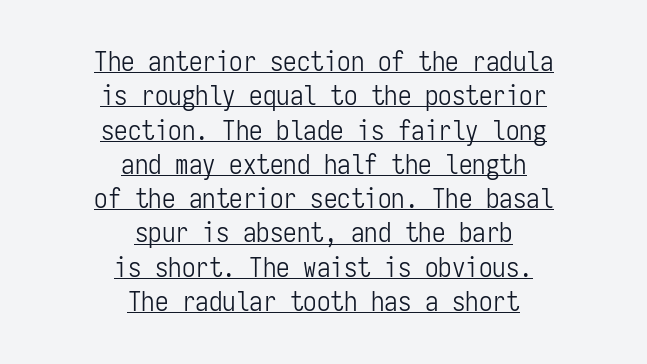
{"italic": "no", "bold": "no", "underline": "yes", "align": "center", "line_spacing": "normal", "line_spacing_ratio": 1.27, "letter_spacing": "normal", "letter_spacing_em": 0.0, "glyph_px": 27}
